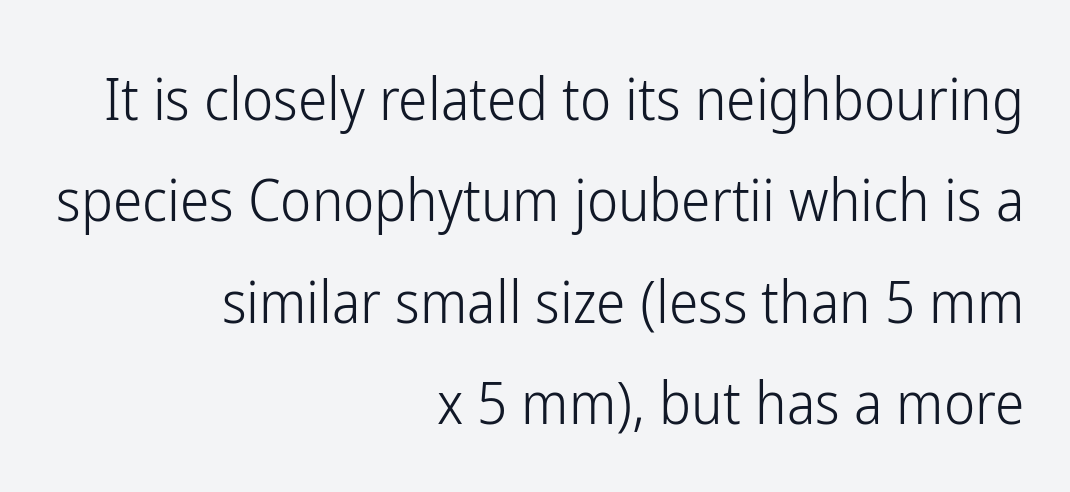
The image shows 59 px light, condensed sans-serif type, upright; set right-aligned, line spacing 1.72x, normal letter spacing, not underlined; low stroke contrast and a medium x-height.
